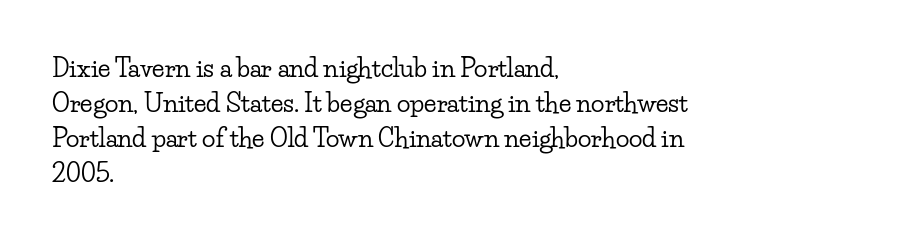
The rendering uses a moderate line-height, typical for paragraphs. A typesetter would call this zero additional tracking. Teacher's note: observe the even left margin — that is flush-left alignment. The string is rendered with underlining switched off. Posture: straight, roman, zero tilt.
